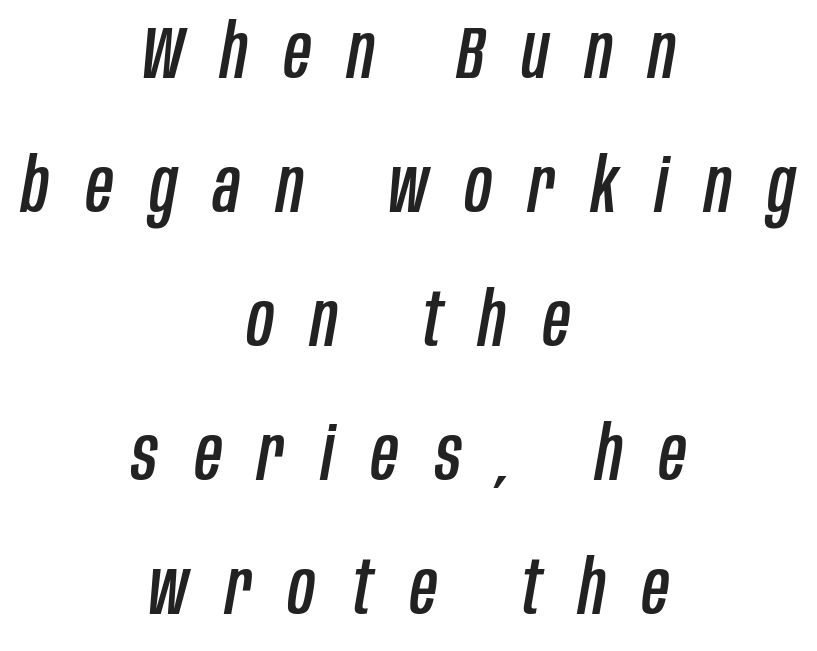
You could not count columns in this text — the font is proportionally spaced. Each word looks stretched out because of the extra space between its letters. If you folded the block vertically in half, each line would mirror itself in length. Is the type slanted? Yes — the strokes lean at a clear angle. Rule under the text: the space is simply empty.
